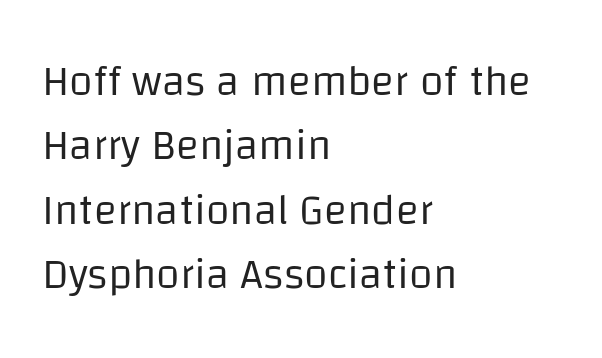
{"serif": "no", "italic": "no", "bold": "no", "weight": "regular", "width": "normal", "stroke_contrast": "low", "x_height": "large", "monospaced": "no", "underline": "no", "align": "left", "line_spacing": "normal", "line_spacing_ratio": 1.5, "letter_spacing": "normal", "letter_spacing_em": 0.0, "glyph_px": 43}
